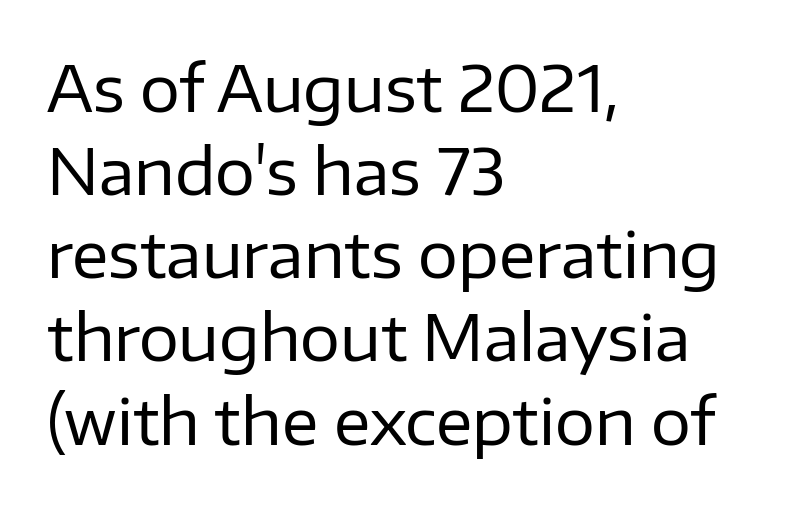
Q: Is the text bold? A: No.
Q: Is the text italic (slanted)? A: No, it is upright.
Q: Is the typeface a serif or a sans-serif typeface? A: Sans-serif.
Q: Is the text underlined? A: No.
Q: How is the paragraph aligned? A: Left-aligned.
Q: Is the spacing between letters normal or unusually wide? A: Normal.
Q: Is the spacing between lines tight, normal or loose? A: Normal.
Q: Width (condensed, normal, or wide)? A: Normal.
Q: Stroke contrast? A: Low.
Q: x-height? A: Medium.
Q: Monospaced? A: No.
